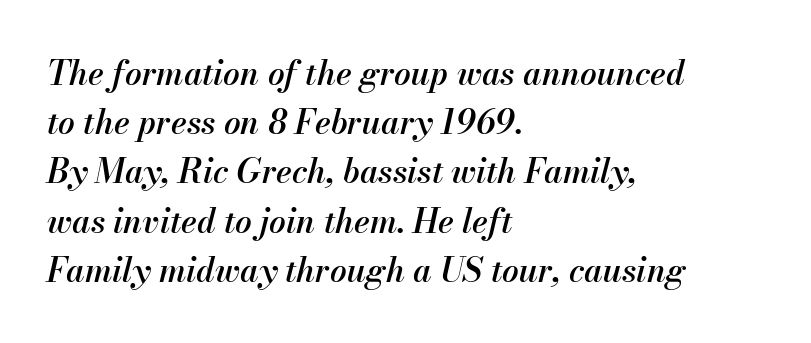
The image shows 33 px semibold type, italic (leaning right); set left-aligned, normal line spacing (1.49x), normal letter spacing, not underlined; medium stroke contrast and a small x-height.
